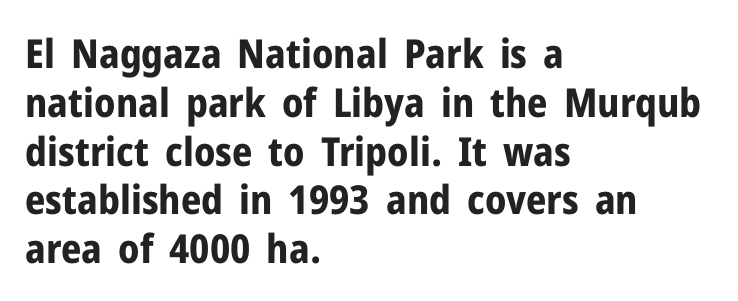
{"serif": "no", "italic": "no", "bold": "yes", "weight": "bold", "width": "normal", "stroke_contrast": "low", "x_height": "medium", "monospaced": "no", "underline": "no", "align": "left", "line_spacing_ratio": 1.22, "letter_spacing": "normal", "letter_spacing_em": 0.0, "glyph_px": 40}
